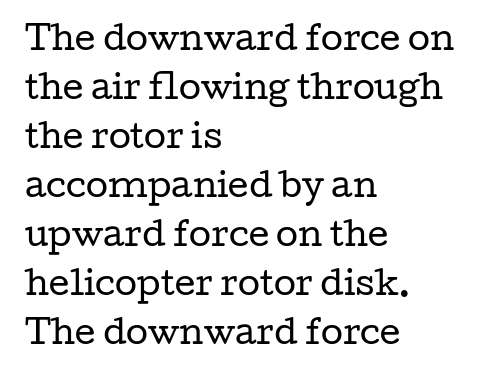
{"serif": "yes", "italic": "no", "bold": "no", "weight": "regular", "width": "wide", "stroke_contrast": "low", "x_height": "medium", "monospaced": "no", "underline": "no", "align": "left", "line_spacing": "normal", "line_spacing_ratio": 1.53, "letter_spacing": "normal", "letter_spacing_em": 0.0, "glyph_px": 32}
